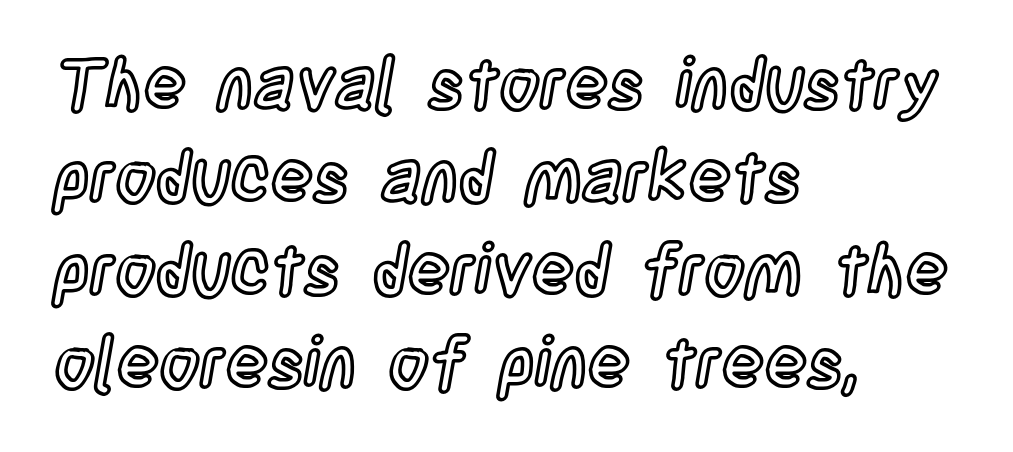
{"width": "condensed", "x_height": "large", "monospaced": "no", "underline": "no", "align": "left", "line_spacing": "normal", "line_spacing_ratio": 1.33, "letter_spacing": "normal", "letter_spacing_em": 0.0, "glyph_px": 70}
